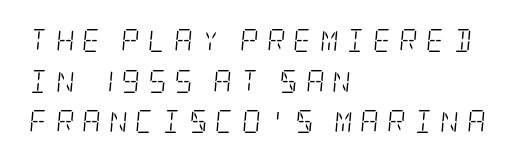
{"italic": "yes", "lean": "right", "slant_degrees": 5, "bold": "no", "underline": "no", "align": "left", "line_spacing_ratio": 1.77, "letter_spacing": "wide", "letter_spacing_em": 0.34, "glyph_px": 23}
